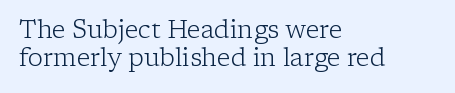
The image shows 25 px text type, upright; set left-aligned, tight line spacing (1.13x), normal letter spacing, not underlined.
